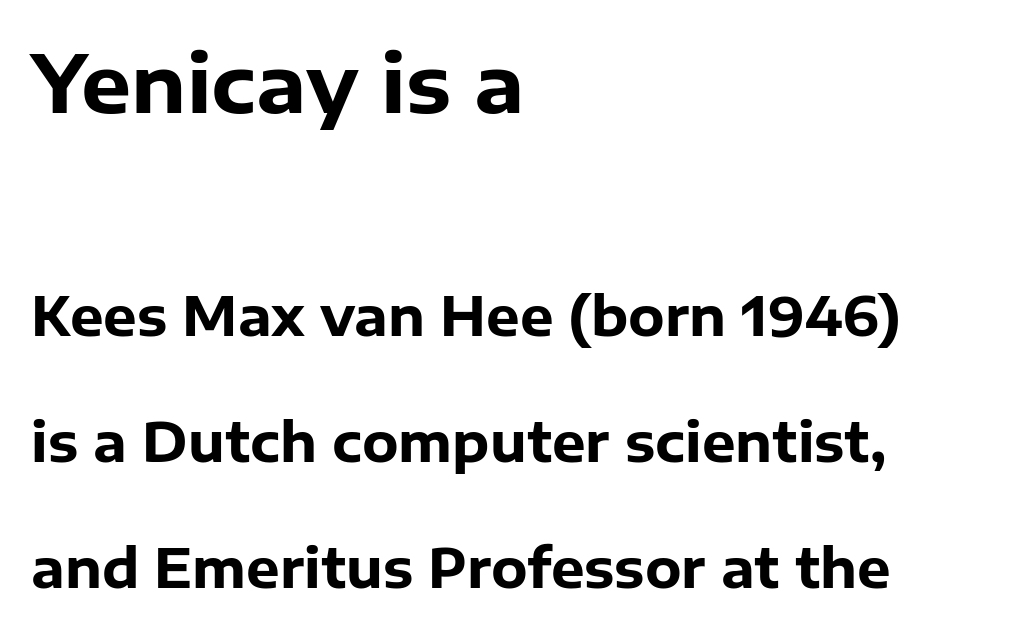
Compared with an ordinary text face, these strokes are far heavier — a full bold. Notice the wide empty band between every row — that's loose leading. It's the straight-up-and-down kind of type. The passage is arranged the way most books set body copy — flush left. Look at the bottom of the vertical strokes: they stop flat, with no serifs.
